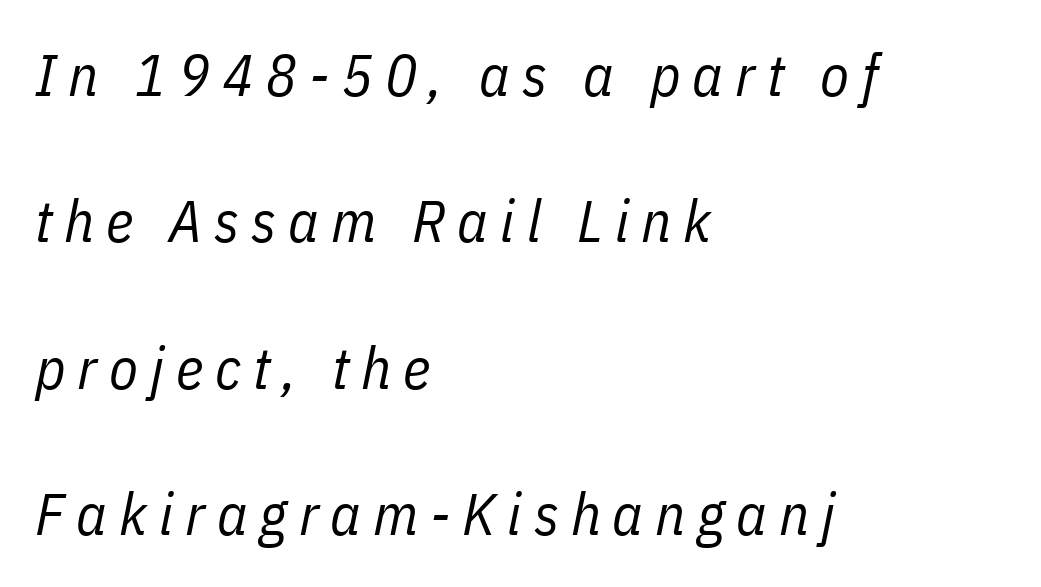
{"italic": "yes", "lean": "right", "slant_degrees": 11, "bold": "no", "weight": "regular", "width": "condensed", "stroke_contrast": "low", "x_height": "medium", "monospaced": "no", "underline": "no", "align": "left", "line_spacing": "loose", "line_spacing_ratio": 2.48, "letter_spacing": "wide", "letter_spacing_em": 0.2, "glyph_px": 59}
